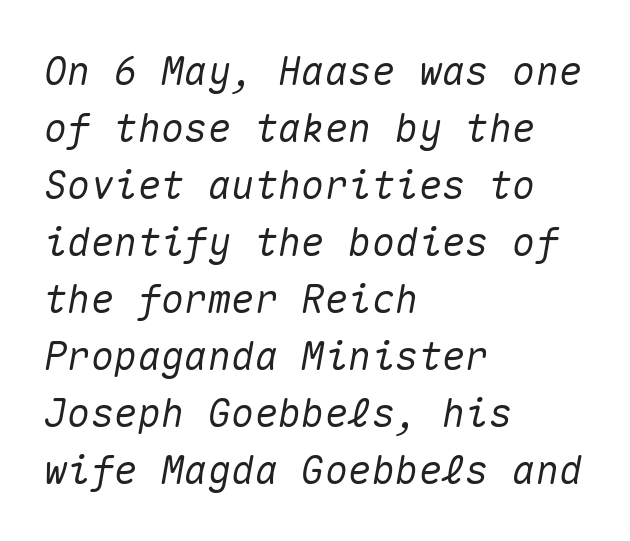
The image shows 39 px text type, italic (leaning right), monospaced; set left-aligned, normal line spacing (1.46x), normal letter spacing, not underlined; medium stroke contrast and a medium x-height.
